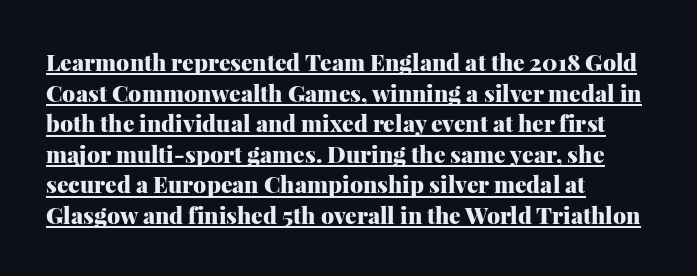
{"italic": "no", "bold": "yes", "underline": "yes", "align": "left", "line_spacing": "normal", "line_spacing_ratio": 1.33, "letter_spacing": "normal", "letter_spacing_em": 0.0, "glyph_px": 23}
